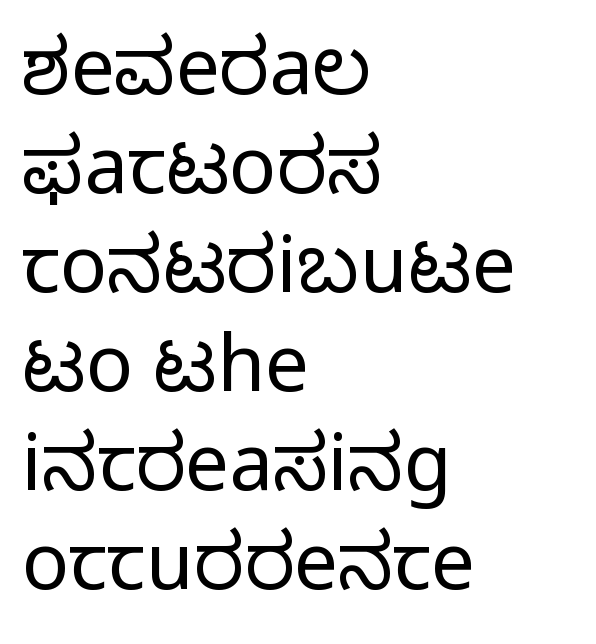
The image shows 78 px light sans-serif type, upright; set left-aligned, normal line spacing (1.27x), normal letter spacing, not underlined; low stroke contrast and a medium x-height.
